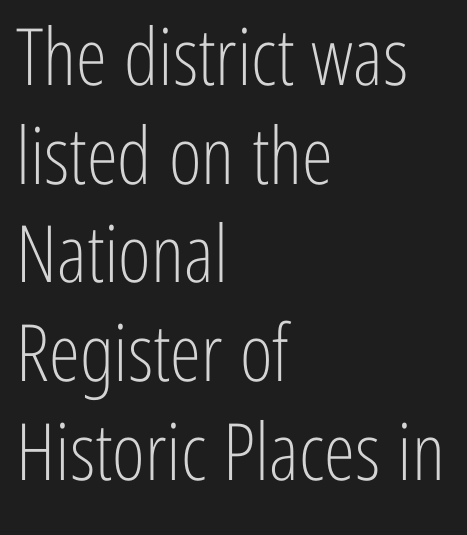
{"serif": "no", "italic": "no", "bold": "no", "weight": "light", "width": "condensed", "stroke_contrast": "low", "x_height": "medium", "monospaced": "no", "underline": "no", "align": "left", "line_spacing": "normal", "line_spacing_ratio": 1.25, "letter_spacing": "normal", "letter_spacing_em": 0.0, "glyph_px": 79}
